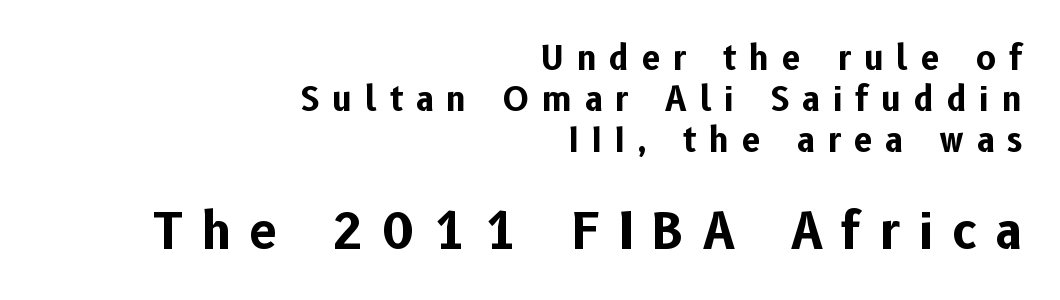
The image shows 49 px bold sans-serif type, upright; set right-aligned, normal line spacing (1.25x), unusually wide letter spacing (+0.39 em), not underlined; the second (bottom) block is 1.48x larger; low stroke contrast and a medium x-height.
